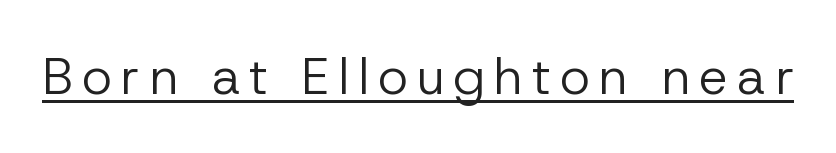
Ink coverage per letter is moderate at most. The face used here is proportionally spaced, like ordinary book or web type. The string is rendered with underlining switched on. The lettering stays uniformly vertical, giving the passage a roman look. No feet cap the strokes, marking this as sans-serif type.
